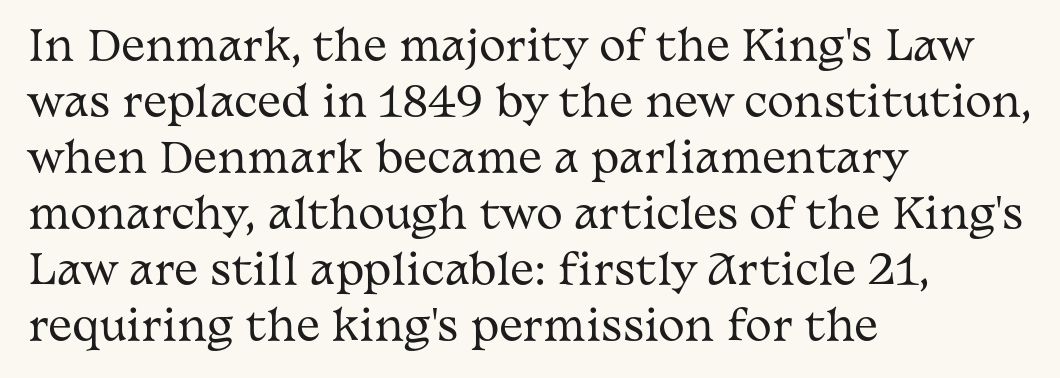
Q: Is the text bold? A: No.
Q: Is the text italic (slanted)? A: No, it is upright.
Q: Is the typeface a serif or a sans-serif typeface? A: Serif.
Q: Is the text underlined? A: No.
Q: How is the paragraph aligned? A: Left-aligned.
Q: Is the spacing between letters normal or unusually wide? A: Normal.
Q: Is the spacing between lines tight, normal or loose? A: Normal.
Q: Width (condensed, normal, or wide)? A: Wide.
Q: Stroke contrast? A: Medium.
Q: x-height? A: Medium.
Q: Monospaced? A: No.
